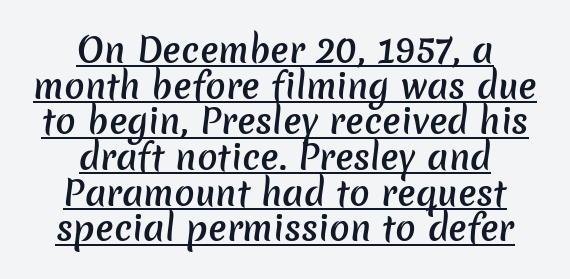
These lines stack symmetrically, like a column narrowing and widening about its center. Typographic density is moderately raised because the face is semibold. The leading is snug, giving the passage a crowded texture. Beneath each row of characters lies a ruled line.
